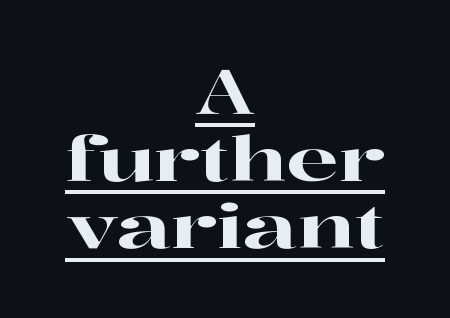
Quick note: interline space is minimal. Looks like regular typesetting: each glyph gets only the width it needs. Tall strokes in this sample are plumb rather than angled. In terms of letterform style, serifs are clearly present. Short note: letters normally spaced. Where is the straight margin? There isn't one; the lines are centered.
